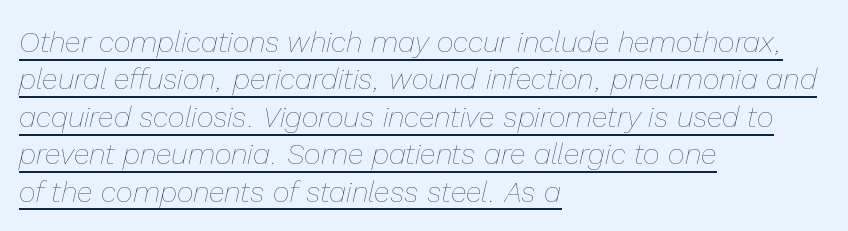
The image shows 29 px thin type, italic (leaning right); set left-aligned, normal line spacing (1.29x), normal letter spacing, underlined; low stroke contrast and a medium x-height.
